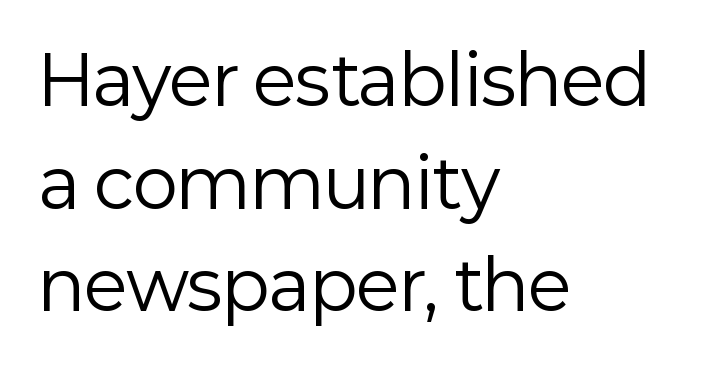
The zone under the glyphs is completely vacant. The rows are spaced the way most documents space them. The type sits square on the baseline with zero lean. The paragraph shown leans on its left margin.
